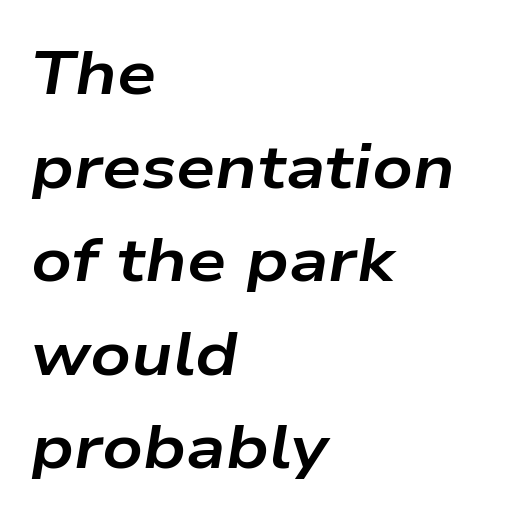
Q: Is the text bold? A: Yes.
Q: Is the text italic (slanted)? A: Yes, it leans right by about 9 degrees.
Q: Is the text underlined? A: No.
Q: How is the paragraph aligned? A: Left-aligned.
Q: Is the spacing between letters normal or unusually wide? A: Normal.
Q: Is the spacing between lines tight, normal or loose? A: Normal.
Q: Width (condensed, normal, or wide)? A: Wide.
Q: Stroke contrast? A: Low.
Q: x-height? A: Medium.
Q: Monospaced? A: No.
